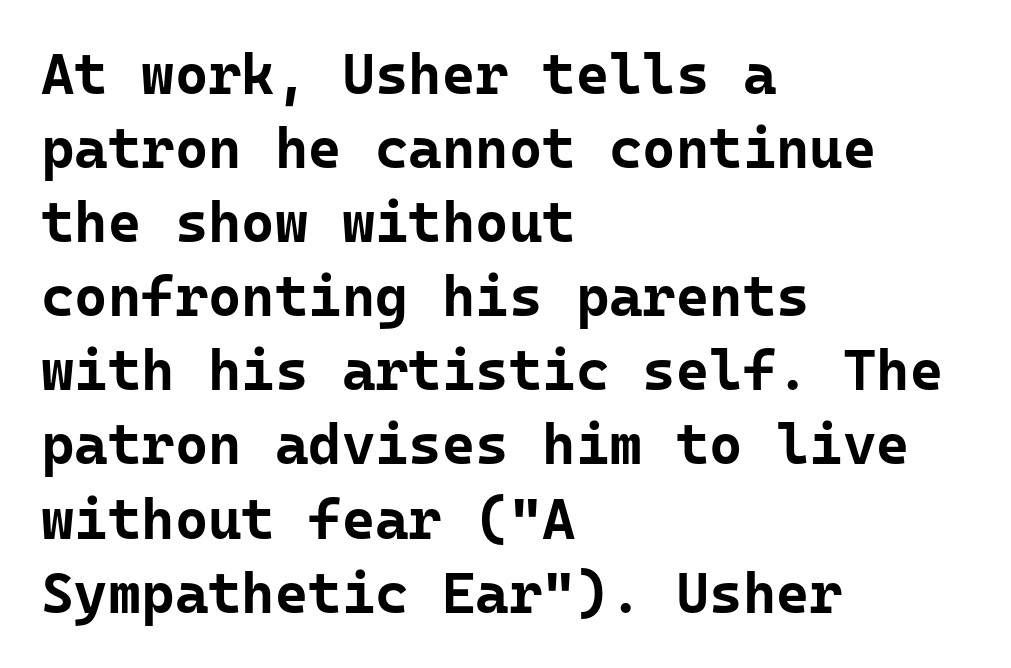
The image shows 57 px bold sans-serif type, upright; set left-aligned, normal line spacing (1.3x), normal letter spacing, not underlined; low stroke contrast and a medium x-height.
